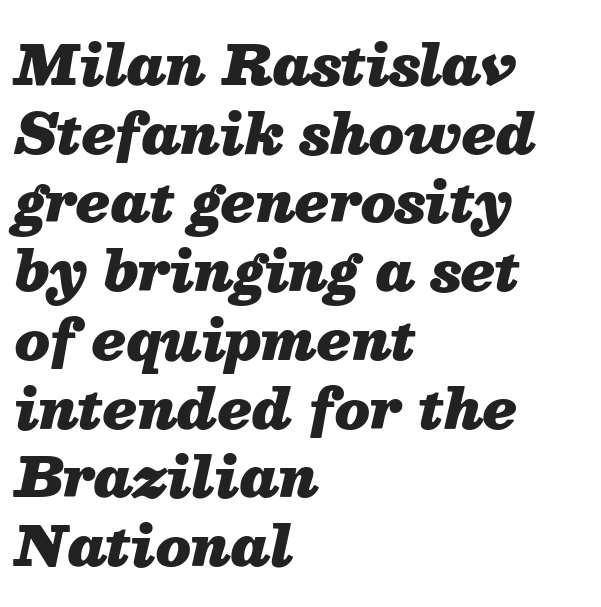
The image shows 55 px heavy type, italic (leaning right); set left-aligned, normal line spacing (1.25x), normal letter spacing, not underlined; medium stroke contrast and a medium x-height.
